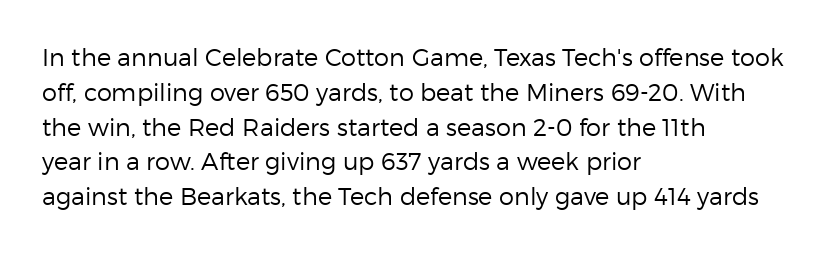
{"italic": "no", "bold": "no", "underline": "no", "align": "left", "line_spacing": "normal", "line_spacing_ratio": 1.45, "letter_spacing": "normal", "letter_spacing_em": 0.0, "glyph_px": 24}
